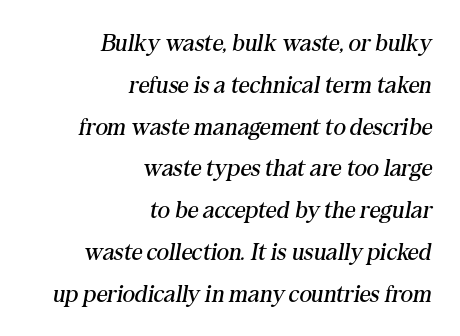
The image shows 24 px text type, italic (leaning right); set right-aligned, line spacing 1.74x, normal letter spacing, not underlined.
